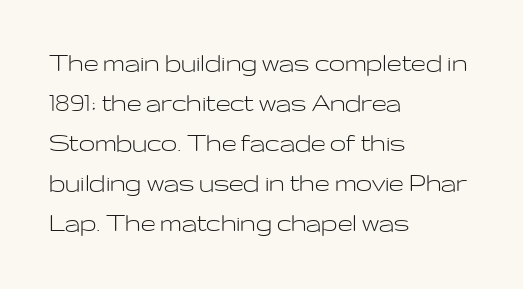
Serif or sans? Sans — the stroke terminals are bare. Style check: upright. Tracking here is standard; glyphs follow each other at the usual distance. Spacing verdict: proportional, widths tailored to each character. The line-height multiplier appears to be the usual default. Is this a heavy cut? Hardly; it is regular or lighter.
